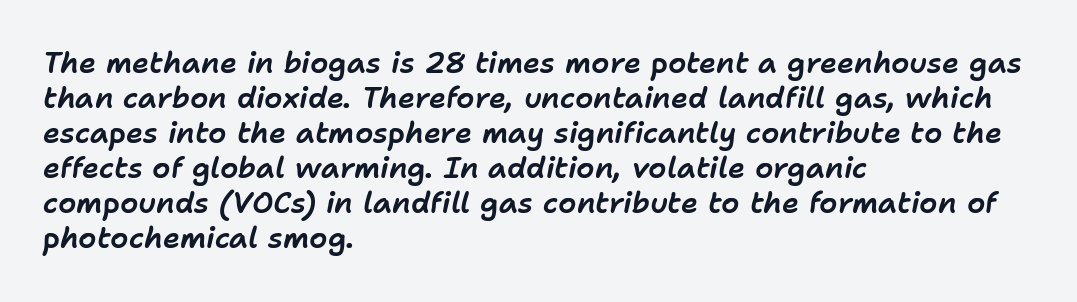
The image shows 29 px text type, italic (leaning right); set left-aligned, line spacing 1.21x, normal letter spacing, not underlined; low stroke contrast and a medium x-height.
